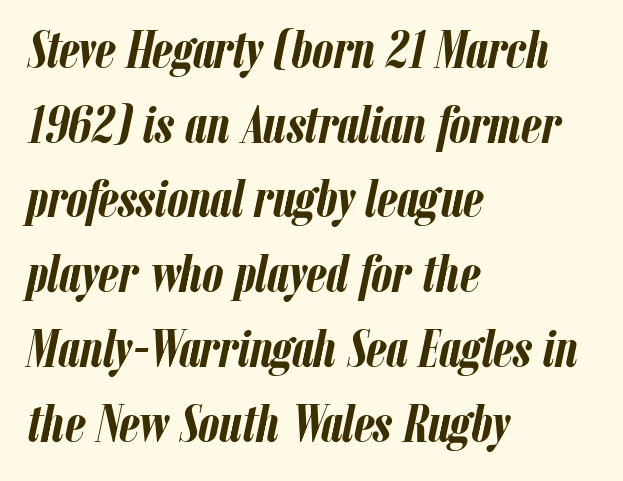
Q: Is the text bold? A: Yes.
Q: Is the text italic (slanted)? A: Yes, it leans right by about 12 degrees.
Q: Is the text underlined? A: No.
Q: How is the paragraph aligned? A: Left-aligned.
Q: Is the spacing between letters normal or unusually wide? A: Normal.
Q: Is the spacing between lines tight, normal or loose? A: Normal.
Q: Width (condensed, normal, or wide)? A: Condensed.
Q: Stroke contrast? A: Low.
Q: x-height? A: Medium.
Q: Monospaced? A: No.
